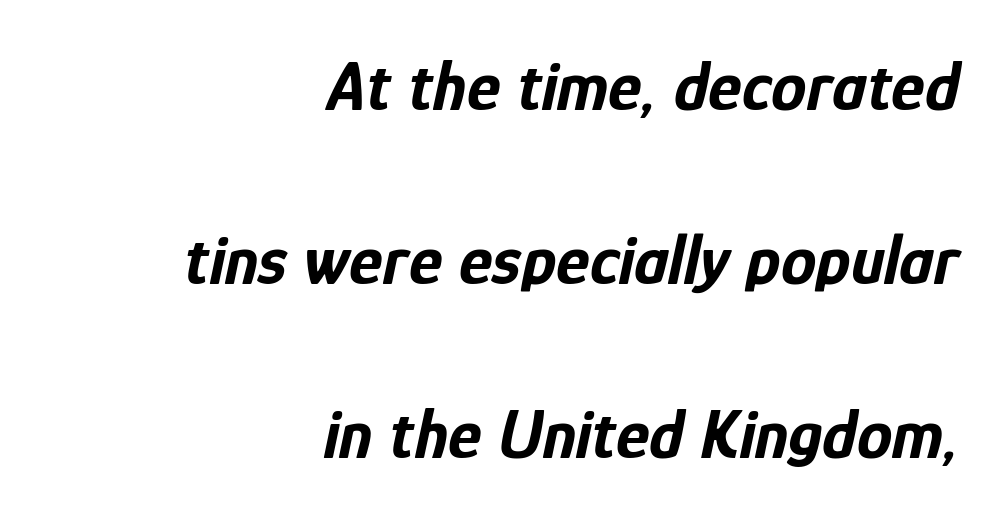
Q: Is the text bold? A: Yes.
Q: Is the text italic (slanted)? A: Yes, it leans right by about 12 degrees.
Q: Is the text underlined? A: No.
Q: How is the paragraph aligned? A: Right-aligned.
Q: Is the spacing between letters normal or unusually wide? A: Normal.
Q: Is the spacing between lines tight, normal or loose? A: Loose.
Q: Width (condensed, normal, or wide)? A: Condensed.
Q: Stroke contrast? A: Low.
Q: x-height? A: Medium.
Q: Monospaced? A: No.
